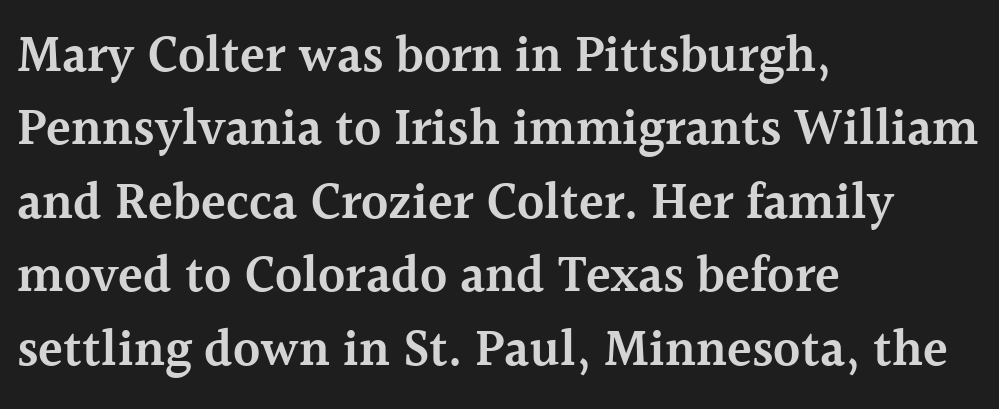
The image shows 51 px semibold serif type, upright; set left-aligned, normal line spacing (1.44x), normal letter spacing, not underlined; a medium x-height.
